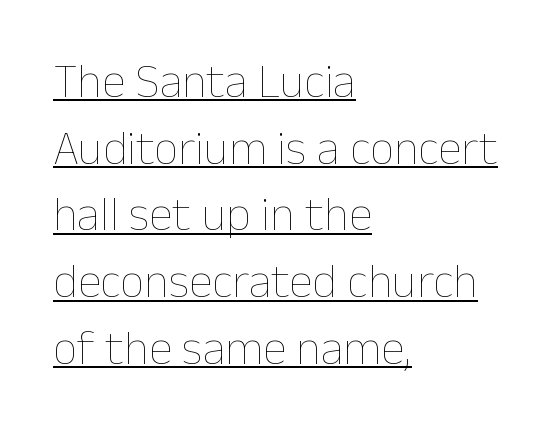
The image shows 48 px thin type, upright; set left-aligned, normal line spacing (1.39x), normal letter spacing, underlined; low stroke contrast and a medium x-height.
